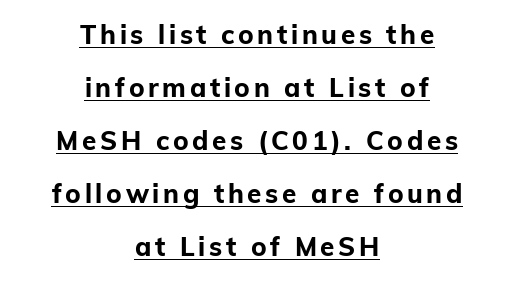
Q: Is the text bold? A: Yes.
Q: Is the text italic (slanted)? A: No, it is upright.
Q: Is the text underlined? A: Yes.
Q: How is the paragraph aligned? A: Centered.
Q: Is the spacing between lines tight, normal or loose? A: Loose.
